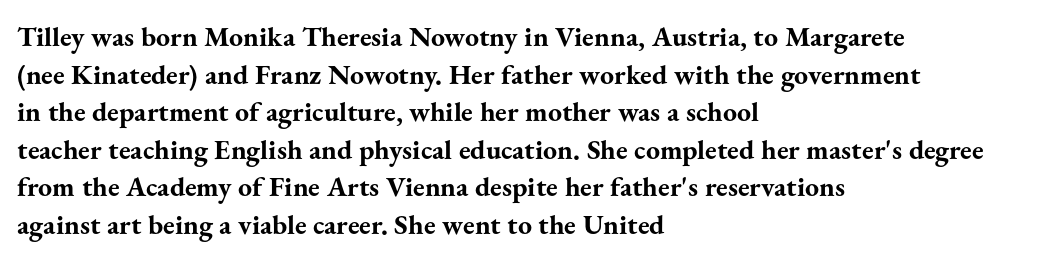
The image shows 28 px bold serif type, upright; set left-aligned, normal line spacing (1.34x), normal letter spacing, not underlined; medium stroke contrast and a small x-height.
